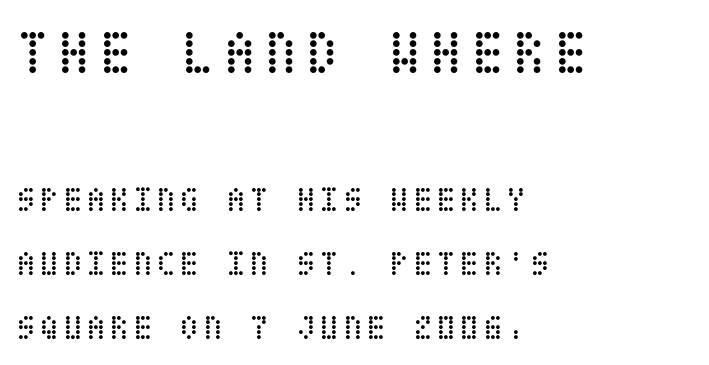
Q: Is the text bold? A: No.
Q: Is the text italic (slanted)? A: No, it is upright.
Q: Is the text underlined? A: No.
Q: How is the paragraph aligned? A: Left-aligned.
Q: Which block of text is set in a larger size, the first (top) or the second (bottom)? A: The first (top) one.
Q: Width (condensed, normal, or wide)? A: Condensed.
Q: Stroke contrast? A: Low.
Q: x-height? A: Large.
